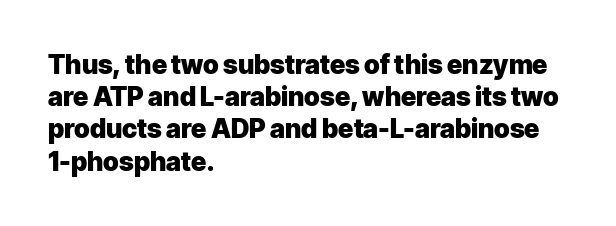
{"italic": "no", "bold": "yes", "underline": "no", "align": "left", "line_spacing_ratio": 1.24, "letter_spacing": "normal", "letter_spacing_em": 0.0, "glyph_px": 26}
